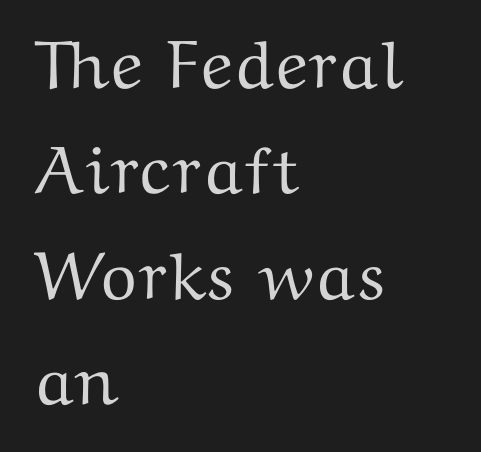
The image shows 68 px wide serif type, upright; set left-aligned, normal line spacing (1.55x), normal letter spacing, not underlined; medium stroke contrast and a medium x-height.
